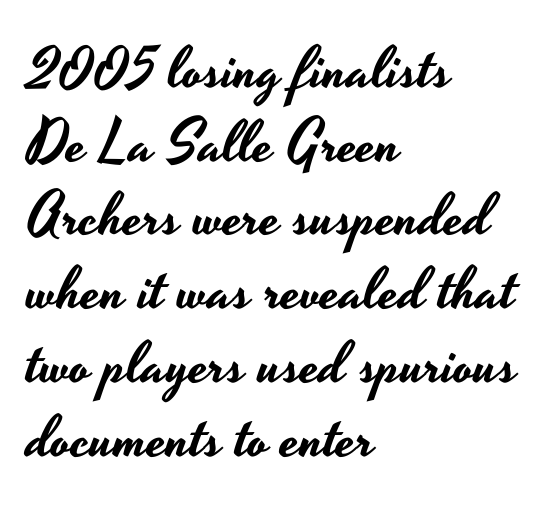
Nothing unusual about the tracking: characters are spaced as the font intends. Students, observe: this is what conventionally led text looks like. Each row of text sits above clean, open space. The compositor pushed each line to the left boundary. I'd call this a sans setting — the letters go barefoot.
